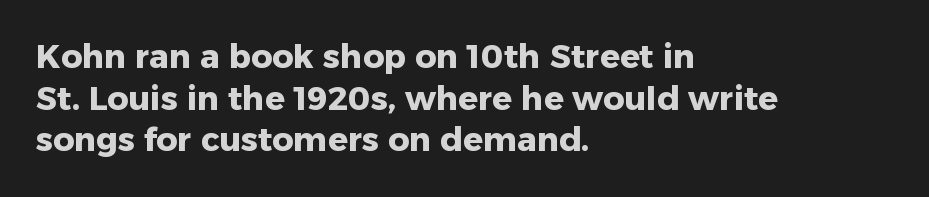
The image shows 33 px heavy sans-serif type, upright; set left-aligned, normal line spacing (1.26x), normal letter spacing, not underlined; low stroke contrast and a medium x-height.
